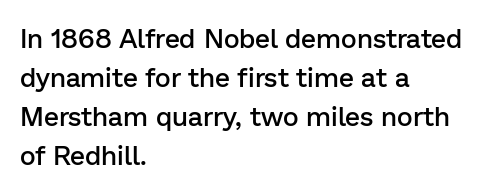
Horizontal alignment here is leftward, the default for most running prose. Semibold letterforms, between regular and bold. Each row of text sits above clean, open space. In terms of posture, this sample is upright. Rows of type keep a routine distance in the vertical direction.
